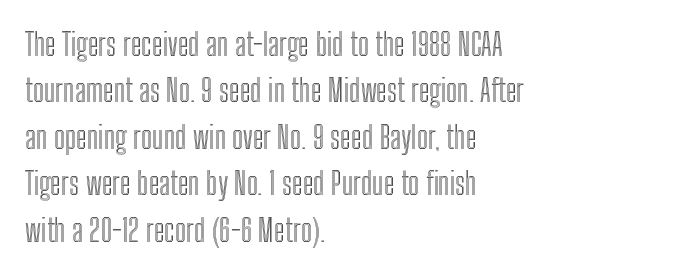
{"italic": "no", "width": "condensed", "x_height": "medium", "monospaced": "no", "underline": "no", "align": "left", "line_spacing": "normal", "line_spacing_ratio": 1.5, "letter_spacing": "normal", "letter_spacing_em": 0.0, "glyph_px": 31}
